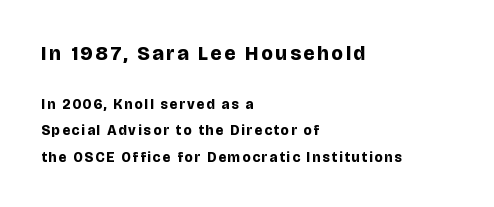
Q: Is the text bold? A: Yes.
Q: Is the text italic (slanted)? A: No, it is upright.
Q: Is the text underlined? A: No.
Q: How is the paragraph aligned? A: Left-aligned.
Q: Which block of text is set in a larger size, the first (top) or the second (bottom)? A: The first (top) one.
